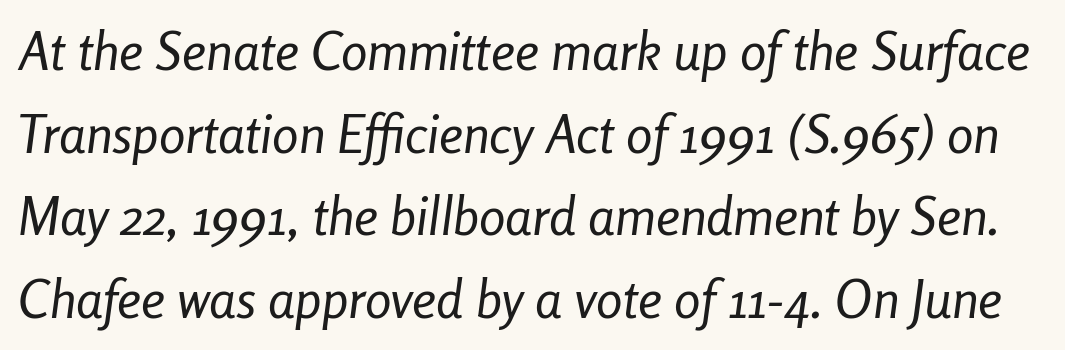
The image shows 53 px regular-weight, condensed type, italic (leaning right); set normal line spacing (1.56x), normal letter spacing, not underlined; low stroke contrast and a medium x-height.
